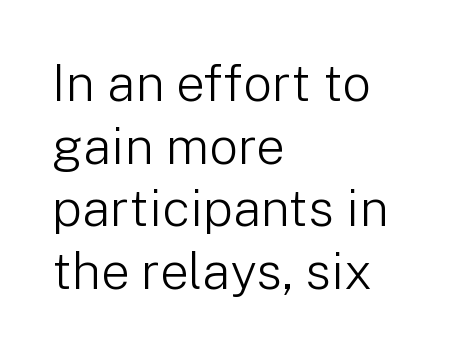
Check the space under the baseline: it is left empty. Weight class: somewhere from thin through regular. Notice how the passage keeps a crisp vertical edge on the left only. Italic: no, the glyphs are upright roman. This sample has the flowing, uneven cadence of proportional lettering.
